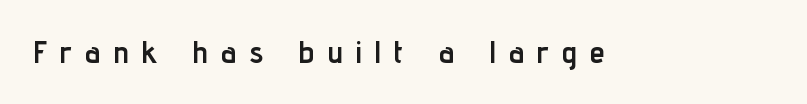
Check under the words: just untouched page. Display-style spreading of the glyphs; the letterfit is very open. The letters advance in unequal steps, a hallmark of proportional type. The lettering holds an erect, upright posture throughout. You'd pick this weight for a headline — it's a proper bold. Serif or sans? Sans — the stroke terminals are bare.
